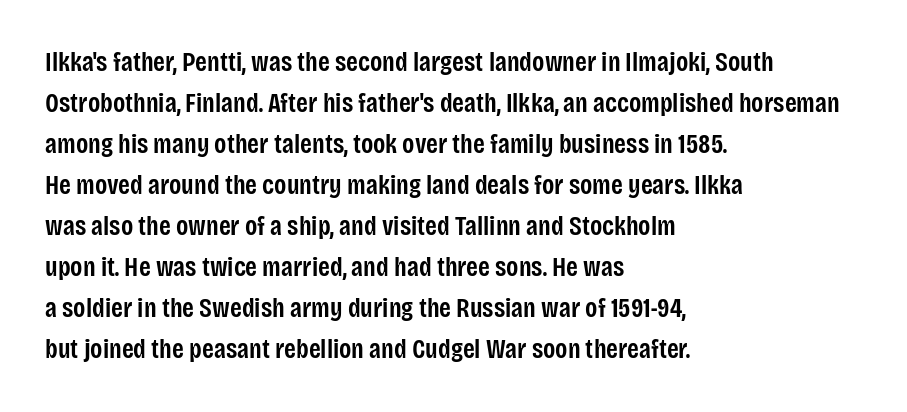
{"italic": "no", "bold": "semi", "underline": "no", "align": "left", "line_spacing": "normal", "line_spacing_ratio": 1.52, "letter_spacing": "normal", "letter_spacing_em": 0.0, "glyph_px": 27}
